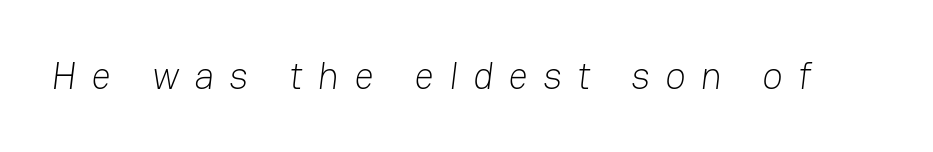
The image shows 38 px light sans-serif type; set unusually wide letter spacing (+0.4 em), not underlined; low stroke contrast and a medium x-height.
